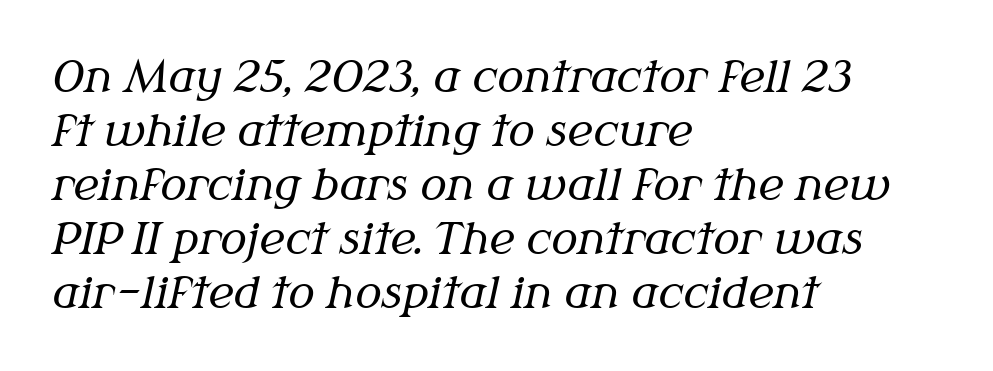
Q: Is the text bold? A: No.
Q: Is the text italic (slanted)? A: Yes, it leans right by about 12 degrees.
Q: Is the typeface a serif or a sans-serif typeface? A: Serif.
Q: Is the text underlined? A: No.
Q: How is the paragraph aligned? A: Left-aligned.
Q: Is the spacing between letters normal or unusually wide? A: Normal.
Q: Width (condensed, normal, or wide)? A: Normal.
Q: Stroke contrast? A: Medium.
Q: x-height? A: Medium.
Q: Monospaced? A: No.
